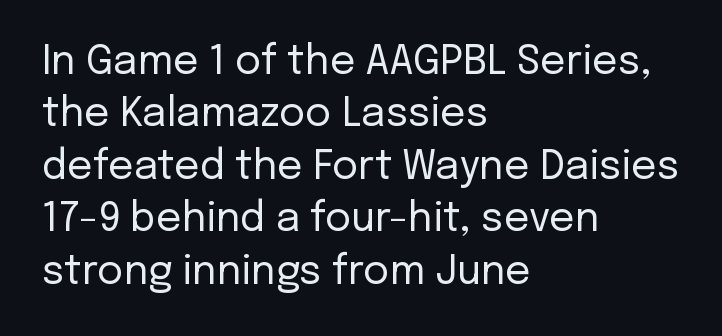
In terms of leading, this rendering sits right in the middle. This sample has the flowing, uneven cadence of proportional lettering. I'd call this a sans setting — the letters go barefoot. No chunkiness to these letters — they're not bold. Teacher's note: observe the even left margin — that is flush-left alignment.
